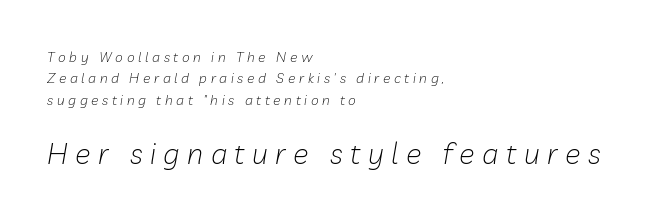
{"italic": "yes", "lean": "right", "slant_degrees": 10, "bold": "no", "weight": "light", "width": "normal", "stroke_contrast": "low", "x_height": "medium", "monospaced": "no", "underline": "no", "align": "left", "line_spacing": "normal", "line_spacing_ratio": 1.52, "letter_spacing": "wide", "letter_spacing_em": 0.26, "larger_block": "second", "size_ratio": 2.07, "glyph_px": 29}
